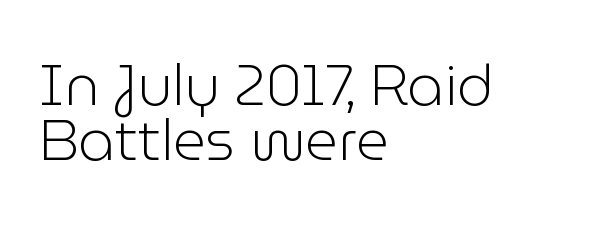
{"serif": "no", "italic": "no", "bold": "no", "weight": "light", "width": "normal", "stroke_contrast": "low", "x_height": "medium", "monospaced": "no", "underline": "no", "align": "left", "line_spacing": "tight", "line_spacing_ratio": 0.96, "letter_spacing": "normal", "letter_spacing_em": 0.0, "glyph_px": 57}
